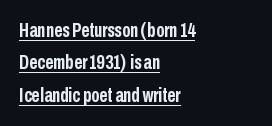
In designer terms, the underline attribute is active on this setting. A full-strength bold gives these letters their thick strokes. You could call the tracking neutral — neither tight nor loose. The type sits square on the baseline with zero lean.
